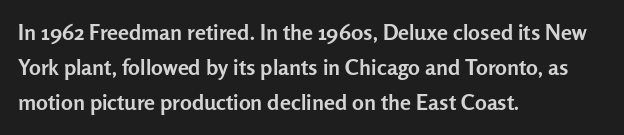
Every row of glyphs begins at an identical x-position on the left. Each word holds together tightly as a unit, with standard inter-letter gaps. What's the leading like? Ordinary, nothing unusual. Nope, not italic — everything's standing straight. The space directly below the letters is spotless.
